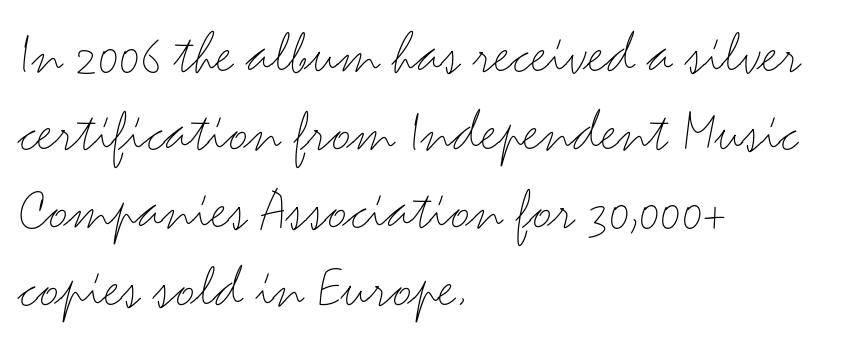
Q: Is the text bold? A: No.
Q: Is the text italic (slanted)? A: Yes.
Q: Is the typeface a serif or a sans-serif typeface? A: Sans-serif.
Q: Is the text underlined? A: No.
Q: How is the paragraph aligned? A: Left-aligned.
Q: Is the spacing between letters normal or unusually wide? A: Normal.
Q: Is the spacing between lines tight, normal or loose? A: Normal.
Q: Width (condensed, normal, or wide)? A: Wide.
Q: Stroke contrast? A: Medium.
Q: x-height? A: Small.
Q: Monospaced? A: No.
